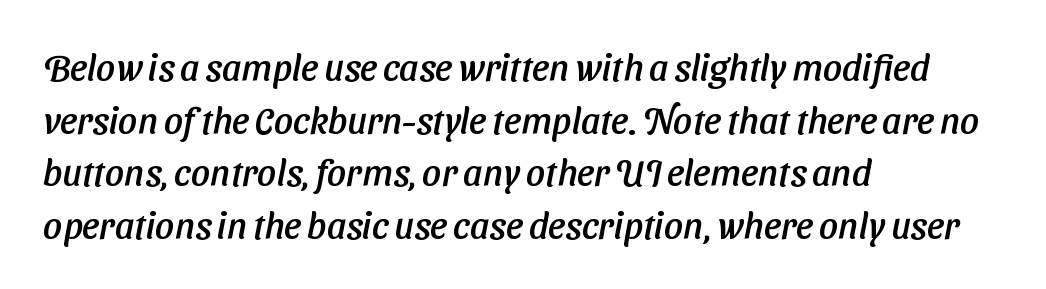
This sample keeps an unexceptional amount of space between lines. The rendering uses natural spacing where letterforms have individual widths. Only glyphs here, with clear space below each row. The rag falls on the right side of this text block. Regarding serifs, this sample does without them. The line texture is even and compact thanks to regular tracking.
